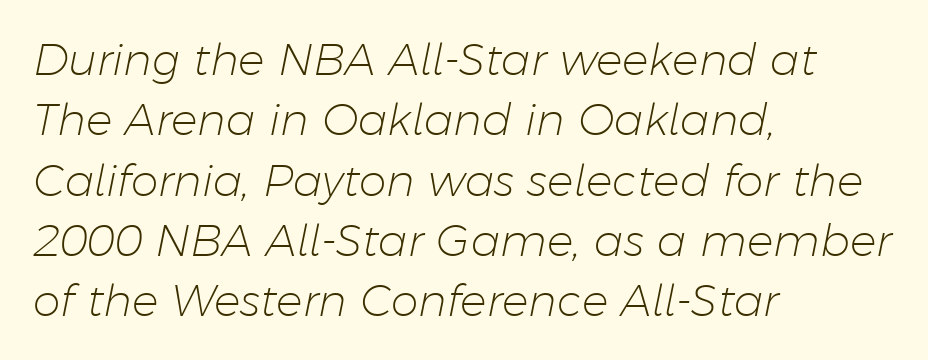
The image shows 44 px light type, italic (leaning right); set left-aligned, normal line spacing (1.37x), normal letter spacing, not underlined; low stroke contrast and a medium x-height.
